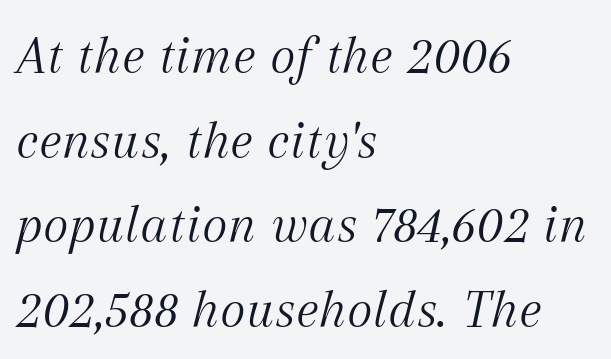
The passage shown stacks its lines at a standard gap. This sample uses an oblique cut, with every glyph tilted off the vertical. No extra ink here — the face is not bold. Regarding serifs, this sample has them. The rendering uses natural spacing where letterforms have individual widths.
